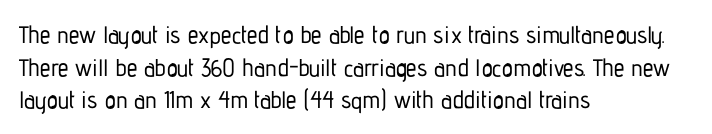
{"italic": "no", "underline": "no", "align": "left", "line_spacing": "normal", "line_spacing_ratio": 1.36, "letter_spacing": "normal", "letter_spacing_em": 0.0, "glyph_px": 24}
